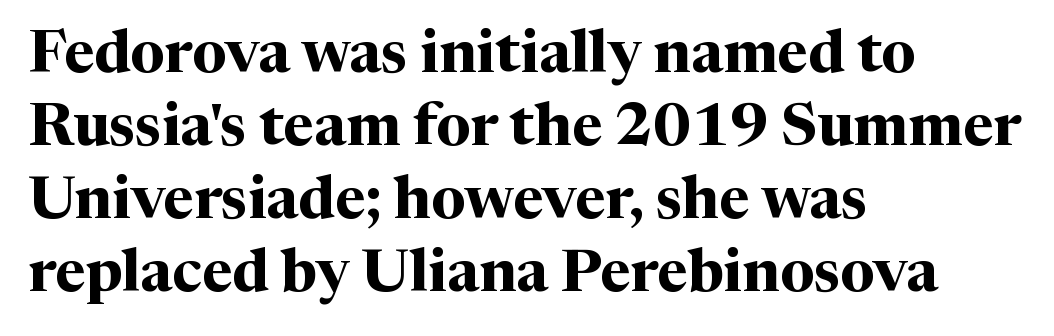
{"serif": "yes", "italic": "no", "bold": "yes", "weight": "bold", "width": "normal", "stroke_contrast": "medium", "x_height": "medium", "monospaced": "no", "underline": "no", "align": "left", "line_spacing_ratio": 1.24, "letter_spacing": "normal", "letter_spacing_em": 0.0, "glyph_px": 59}
